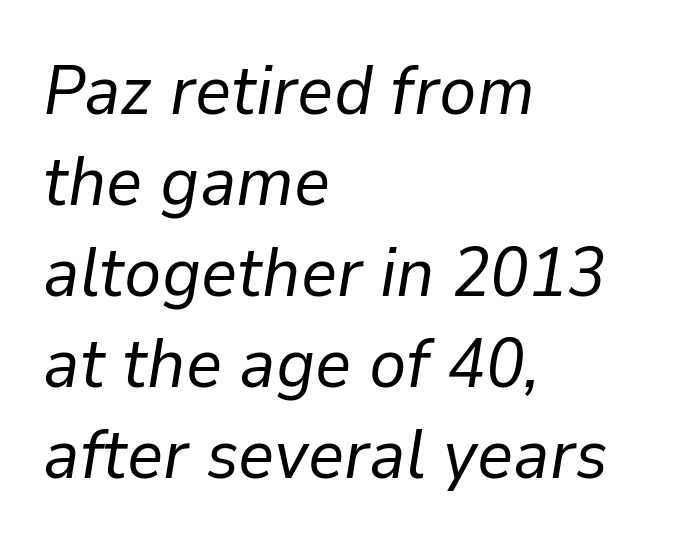
The image shows 70 px regular-weight type, italic (leaning right); set left-aligned, normal line spacing (1.3x), normal letter spacing, not underlined; low stroke contrast and a medium x-height.
